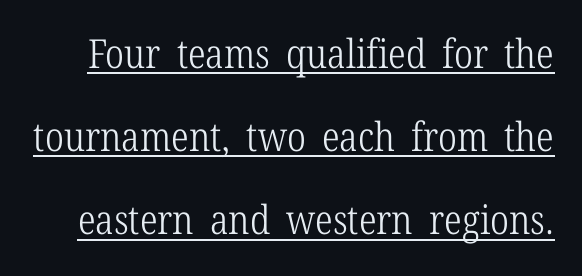
Q: Is the text bold? A: No.
Q: Is the text italic (slanted)? A: No, it is upright.
Q: Is the typeface a serif or a sans-serif typeface? A: Serif.
Q: Is the text underlined? A: Yes.
Q: Is the spacing between letters normal or unusually wide? A: Normal.
Q: Is the spacing between lines tight, normal or loose? A: Loose.
Q: Width (condensed, normal, or wide)? A: Condensed.
Q: Stroke contrast? A: Low.
Q: x-height? A: Medium.
Q: Monospaced? A: No.
